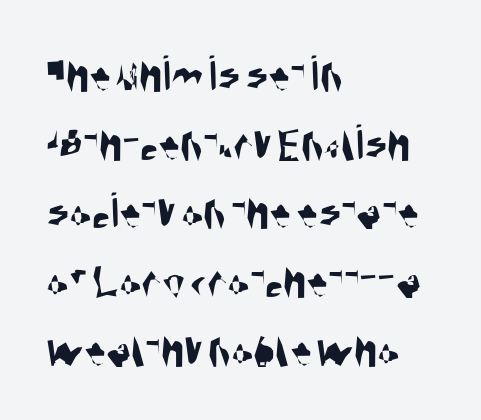
{"serif": "no", "width": "condensed", "stroke_contrast": "medium", "x_height": "large", "monospaced": "no", "underline": "no", "align": "left", "line_spacing": "normal", "line_spacing_ratio": 1.32, "letter_spacing": "normal", "letter_spacing_em": 0.0, "glyph_px": 52}
